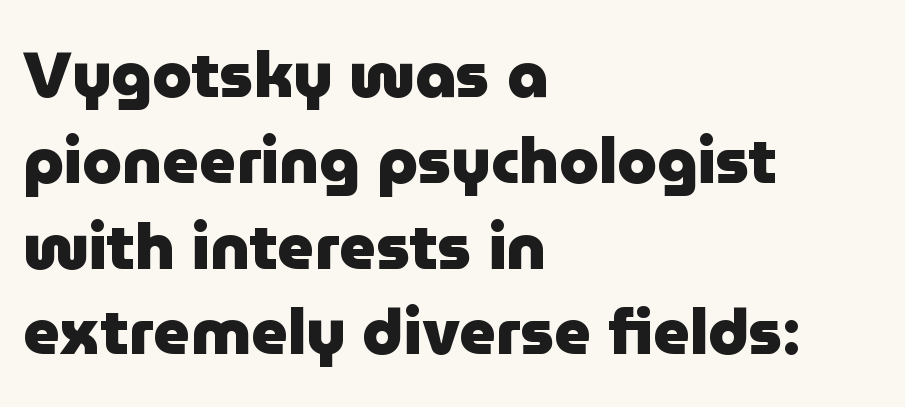
Look at the tracking — it's just the regular setting, nothing added. This rendering features lettering with no underline. In terms of weight, the rendering is a true, heavy bold. Which margin do the lines hug? The left one — the right edge is uneven.
